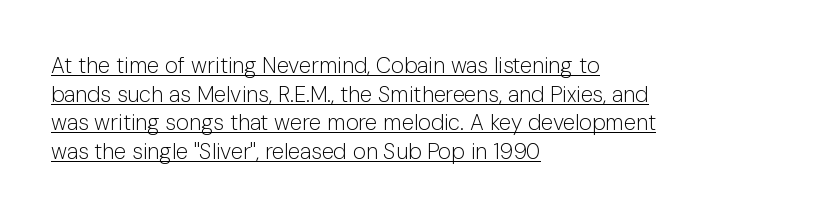
Q: Is the text bold? A: No.
Q: Is the text italic (slanted)? A: No, it is upright.
Q: Is the text underlined? A: Yes.
Q: How is the paragraph aligned? A: Left-aligned.
Q: Is the spacing between letters normal or unusually wide? A: Normal.
Q: Is the spacing between lines tight, normal or loose? A: Normal.
